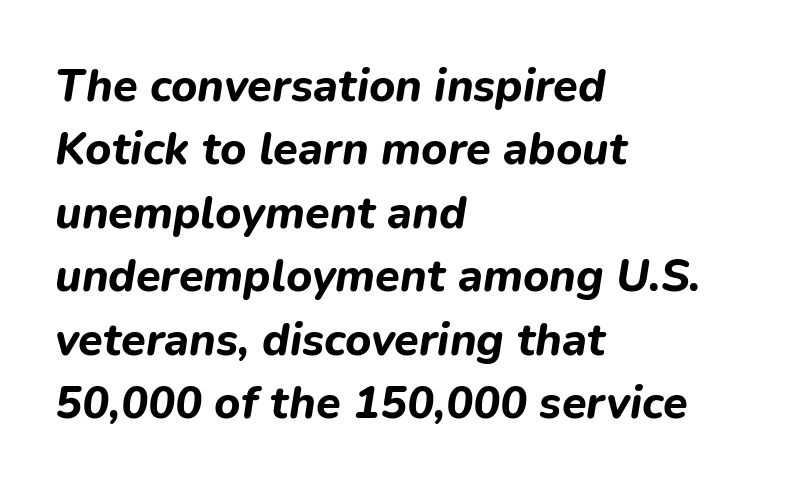
Q: Is the text bold? A: Yes.
Q: Is the text italic (slanted)? A: Yes, it leans right by about 9 degrees.
Q: Is the text underlined? A: No.
Q: How is the paragraph aligned? A: Left-aligned.
Q: Is the spacing between letters normal or unusually wide? A: Normal.
Q: Is the spacing between lines tight, normal or loose? A: Normal.
Q: Width (condensed, normal, or wide)? A: Normal.
Q: Stroke contrast? A: Low.
Q: x-height? A: Medium.
Q: Monospaced? A: No.
